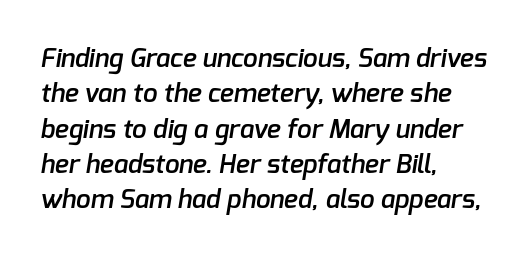
The image shows 26 px text type; set left-aligned, normal line spacing (1.36x), normal letter spacing, not underlined.
